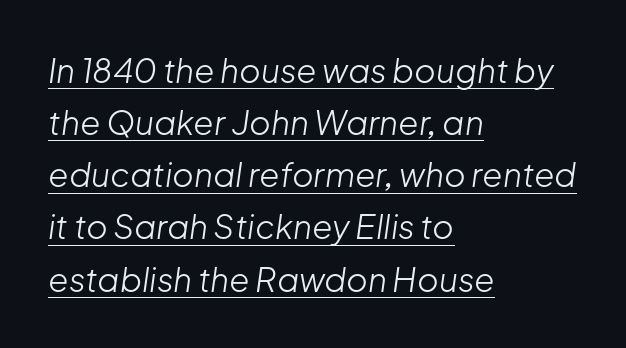
The image shows 33 px light type, italic (leaning right); set left-aligned, normal line spacing (1.58x), normal letter spacing, underlined; low stroke contrast and a medium x-height.
